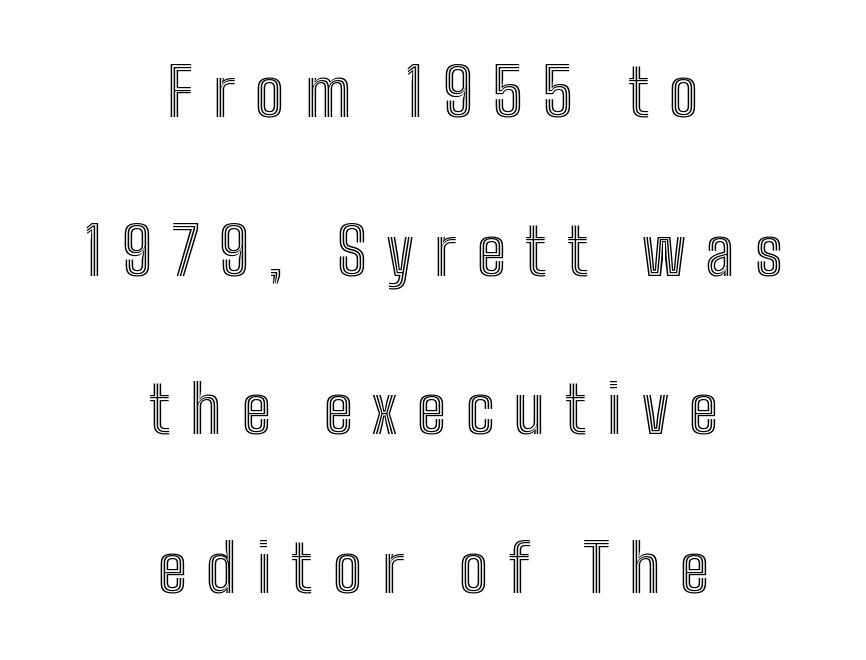
{"italic": "no", "width": "condensed", "x_height": "medium", "monospaced": "no", "underline": "no", "align": "center", "line_spacing": "loose", "line_spacing_ratio": 2.44, "letter_spacing": "wide", "letter_spacing_em": 0.31, "glyph_px": 65}
